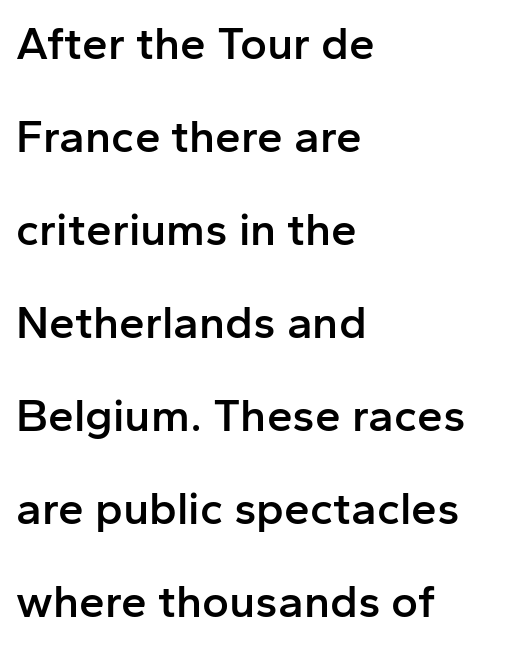
Vertical strokes here are truly vertical. You could not count columns in this text — the font is proportionally spaced. A bit beefed up — I'd call it semibold rather than bold. No extra tracking has been applied to these lines. Only glyphs here, with clear space below each row. One-word summary of the alignment: left.
